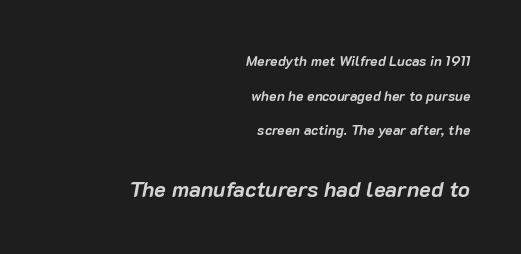
{"italic": "yes", "lean": "right", "slant_degrees": 10, "bold": "yes", "underline": "no", "align": "right", "line_spacing": "loose", "line_spacing_ratio": 2.48, "letter_spacing": "normal", "letter_spacing_em": 0.0, "larger_block": "second", "size_ratio": 1.57, "glyph_px": 22}
